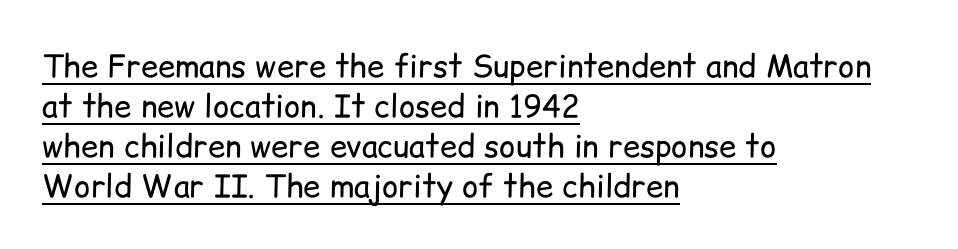
Q: Is the text bold? A: No.
Q: Is the text italic (slanted)? A: No, it is upright.
Q: Is the typeface a serif or a sans-serif typeface? A: Sans-serif.
Q: Is the text underlined? A: Yes.
Q: How is the paragraph aligned? A: Left-aligned.
Q: Is the spacing between letters normal or unusually wide? A: Normal.
Q: Is the spacing between lines tight, normal or loose? A: Normal.
Q: Width (condensed, normal, or wide)? A: Normal.
Q: Stroke contrast? A: Low.
Q: x-height? A: Medium.
Q: Monospaced? A: No.
